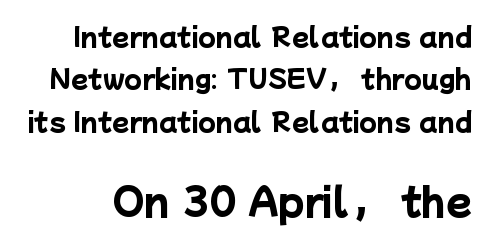
{"serif": "no", "bold": "yes", "weight": "heavy", "width": "normal", "stroke_contrast": "low", "x_height": "medium", "monospaced": "no", "underline": "no", "line_spacing": "normal", "line_spacing_ratio": 1.7, "letter_spacing": "normal", "letter_spacing_em": 0.0, "larger_block": "second", "size_ratio": 1.48, "glyph_px": 37}
